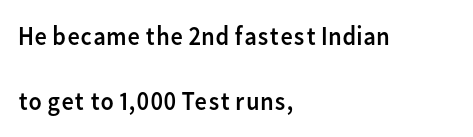
Q: Is the text bold? A: No.
Q: Is the text italic (slanted)? A: No, it is upright.
Q: Is the text underlined? A: No.
Q: How is the paragraph aligned? A: Left-aligned.
Q: Is the spacing between letters normal or unusually wide? A: Normal.
Q: Is the spacing between lines tight, normal or loose? A: Loose.
